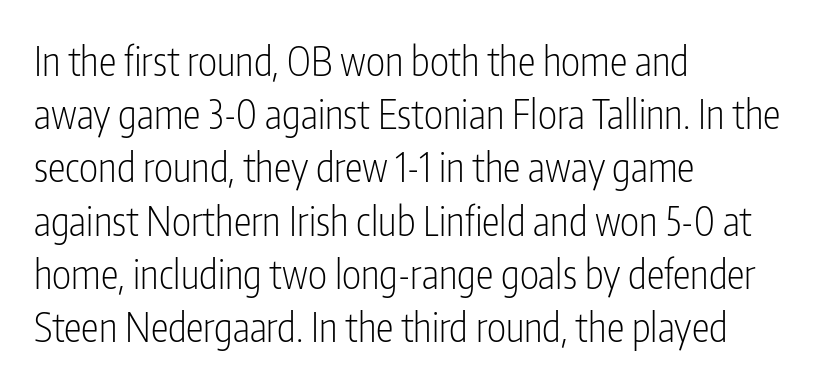
The image shows 40 px light, condensed sans-serif type, upright; set left-aligned, normal line spacing (1.33x), normal letter spacing, not underlined; low stroke contrast and a medium x-height.
